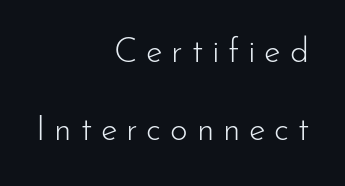
Italic: no, the glyphs are upright roman. Successive baselines arrive slowly, with a big drop between each. The letterforms sit at book weight or below. Descenders are the only things crossing below the line. Look at the bottom of the vertical strokes: they stop flat, with no serifs. Compared with a flush-left layout, this one pins lines to the opposite, right side.
